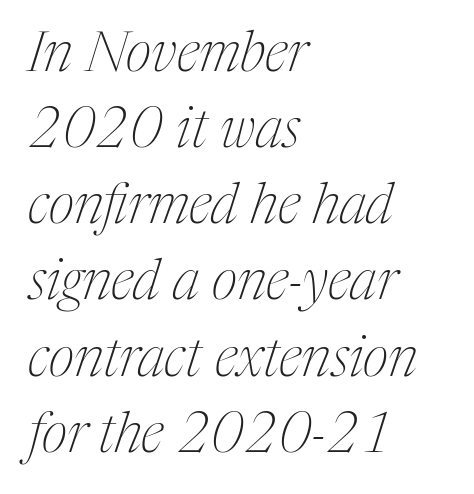
The image shows 56 px thin, condensed serif type, italic (leaning right); set left-aligned, normal line spacing (1.36x), normal letter spacing, not underlined; medium stroke contrast and a medium x-height.
